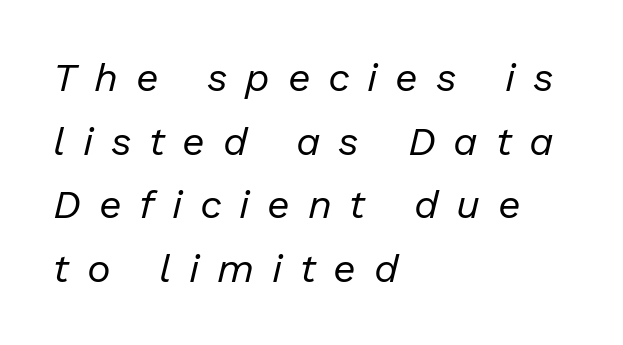
The image shows 40 px regular-weight type, italic (leaning right); set left-aligned, normal line spacing (1.59x), unusually wide letter spacing (+0.44 em), not underlined; low stroke contrast and a medium x-height.
